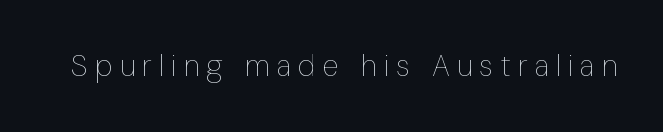
Q: Is the text bold? A: No.
Q: Is the text italic (slanted)? A: No, it is upright.
Q: Is the text underlined? A: No.
Q: Is the spacing between letters normal or unusually wide? A: Unusually wide.
Q: Width (condensed, normal, or wide)? A: Condensed.
Q: Stroke contrast? A: Low.
Q: x-height? A: Medium.
Q: Monospaced? A: No.
